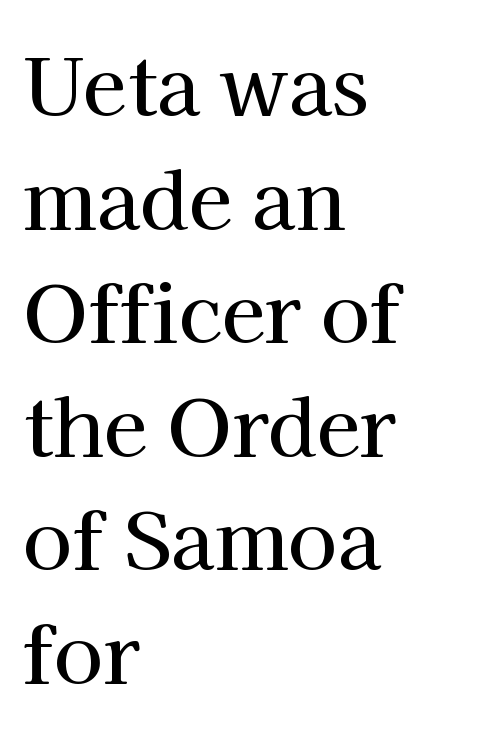
The rendering keeps characters at their native spacing. Note: serifs present on the glyphs. Think of a printed novel: that variable character pitch is what you see here. All the whitespace from short lines collects on the right. The space directly below the letters is spotless.
